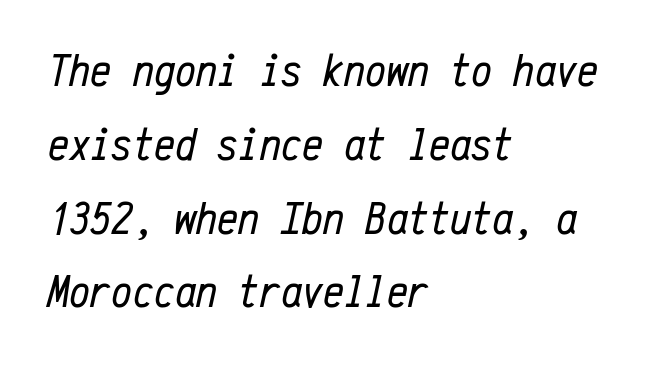
Q: Is the text bold? A: No.
Q: Is the text italic (slanted)? A: Yes, it leans right by about 12 degrees.
Q: Is the text underlined? A: No.
Q: How is the paragraph aligned? A: Left-aligned.
Q: Is the spacing between letters normal or unusually wide? A: Normal.
Q: Is the spacing between lines tight, normal or loose? A: Normal.
Q: Width (condensed, normal, or wide)? A: Condensed.
Q: Stroke contrast? A: Low.
Q: x-height? A: Medium.
Q: Monospaced? A: Yes.
